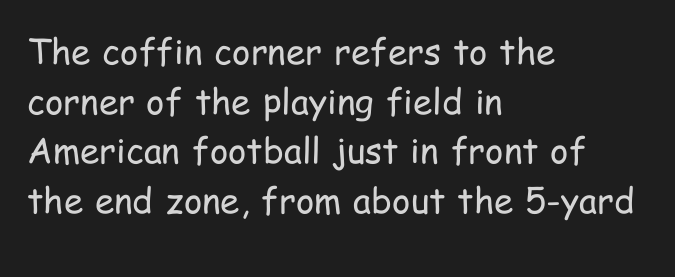
{"serif": "no", "italic": "no", "bold": "no", "weight": "regular", "width": "condensed", "stroke_contrast": "low", "x_height": "medium", "monospaced": "no", "underline": "no", "align": "left", "line_spacing": "normal", "line_spacing_ratio": 1.42, "letter_spacing": "normal", "letter_spacing_em": 0.0, "glyph_px": 35}
